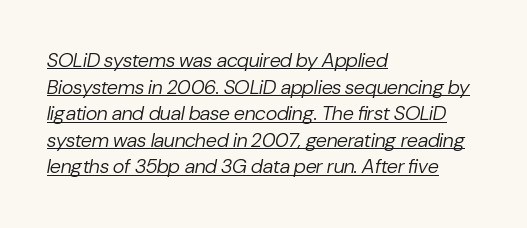
{"italic": "yes", "lean": "right", "slant_degrees": 10, "bold": "no", "underline": "yes", "align": "left", "line_spacing": "normal", "line_spacing_ratio": 1.33, "letter_spacing": "normal", "letter_spacing_em": 0.0, "glyph_px": 20}
